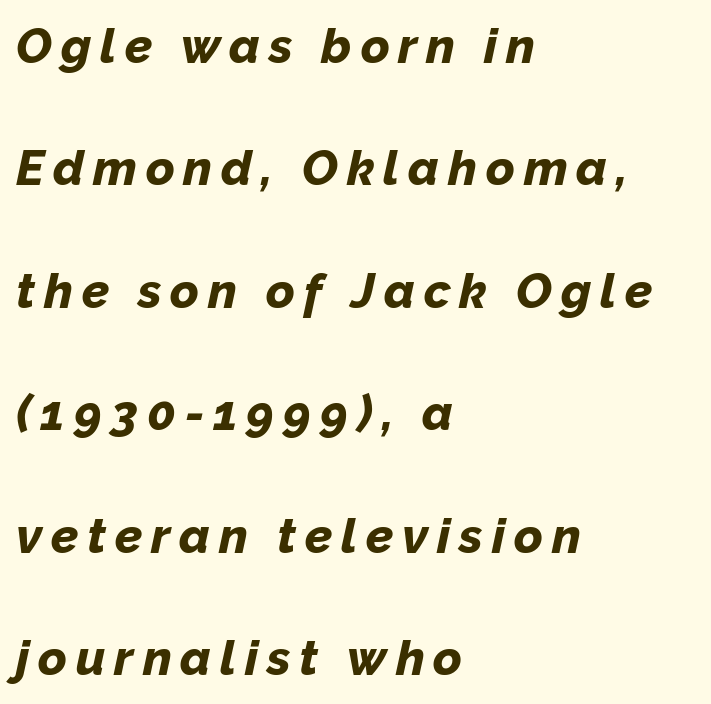
Q: Is the text bold? A: Yes.
Q: Is the text italic (slanted)? A: Yes, it leans right by about 12 degrees.
Q: Is the text underlined? A: No.
Q: How is the paragraph aligned? A: Left-aligned.
Q: Is the spacing between lines tight, normal or loose? A: Loose.
Q: Width (condensed, normal, or wide)? A: Normal.
Q: Stroke contrast? A: Low.
Q: x-height? A: Medium.
Q: Monospaced? A: No.
